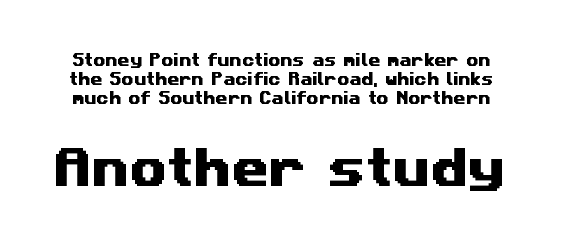
{"serif": "no", "width": "wide", "stroke_contrast": "medium", "x_height": "medium", "monospaced": "no", "underline": "no", "line_spacing": "normal", "line_spacing_ratio": 1.35, "letter_spacing": "normal", "letter_spacing_em": 0.0, "larger_block": "second", "size_ratio": 3.07, "glyph_px": 43}
